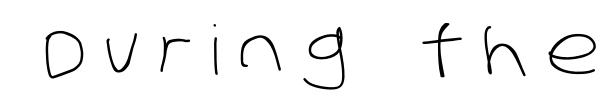
Letters have the restrained weight of plain body copy at most. To sum up the face: it is a sans, with no serifs. Rule under the text: the space is simply empty. Tracking value appears strongly positive — letters spread wide. The letters advance in unequal steps, a hallmark of proportional type.
